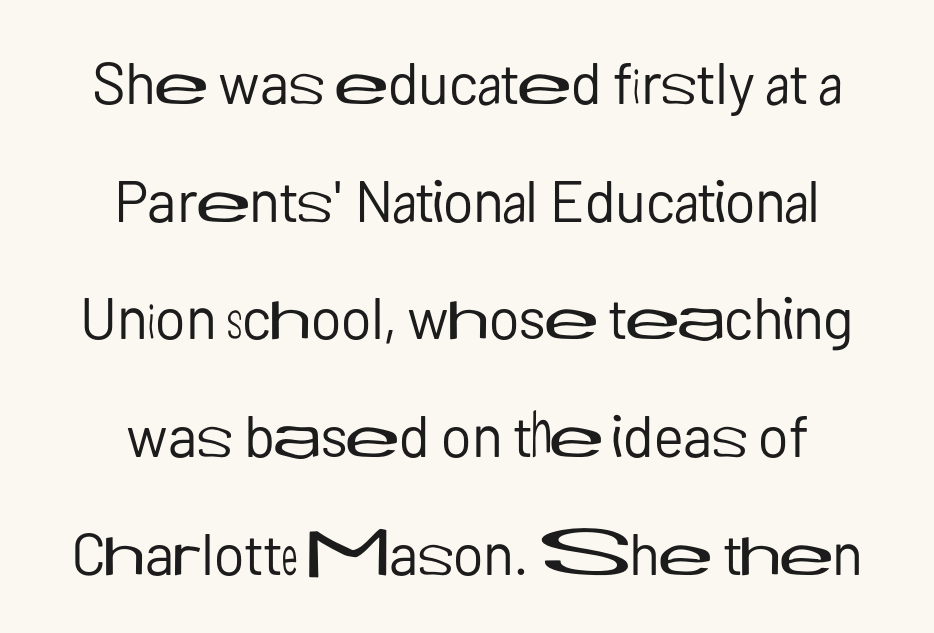
Spacing verdict: proportional, widths tailored to each character. Each row of text sits above clean, open space. There is no visible air inserted between adjacent glyphs. Unlike italic type, these characters show no tilt at all. This rendering uses center alignment, leaving both contours irregular but symmetric. Stroke thickness stays within the range of a standard reading face or lighter.
